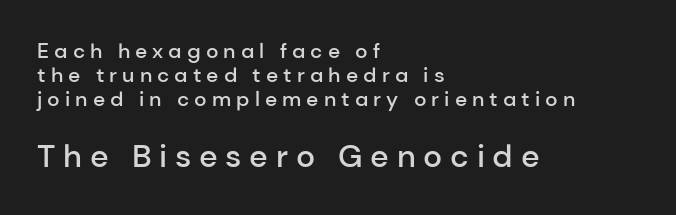
The image shows 32 px semibold sans-serif type, upright; set left-aligned, tight line spacing (1.15x), unusually wide letter spacing (+0.24 em), not underlined; the second (bottom) block is 1.52x larger; low stroke contrast and a medium x-height.
